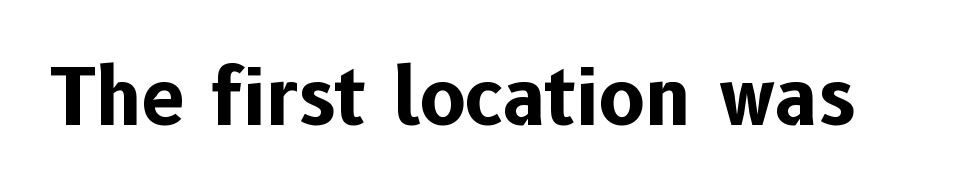
{"serif": "no", "italic": "no", "bold": "yes", "weight": "bold", "width": "normal", "stroke_contrast": "low", "x_height": "medium", "monospaced": "no", "underline": "no", "letter_spacing": "normal", "letter_spacing_em": 0.0, "glyph_px": 77}
